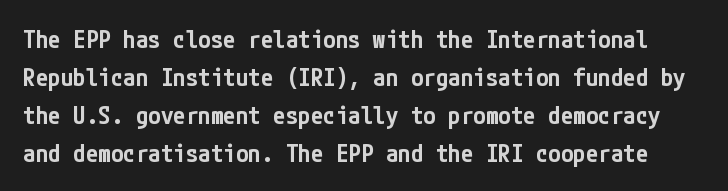
{"italic": "no", "bold": "semi", "underline": "no", "line_spacing": "normal", "line_spacing_ratio": 1.52, "letter_spacing": "normal", "letter_spacing_em": 0.0, "glyph_px": 25}
